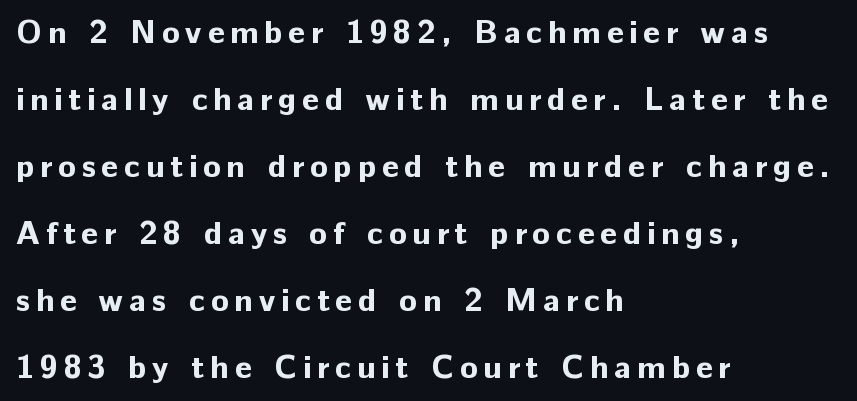
Q: Is the text bold? A: Yes.
Q: Is the text italic (slanted)? A: No, it is upright.
Q: Is the typeface a serif or a sans-serif typeface? A: Sans-serif.
Q: Is the text underlined? A: No.
Q: How is the paragraph aligned? A: Left-aligned.
Q: Is the spacing between lines tight, normal or loose? A: Loose.
Q: Width (condensed, normal, or wide)? A: Normal.
Q: Stroke contrast? A: Low.
Q: x-height? A: Medium.
Q: Monospaced? A: No.
